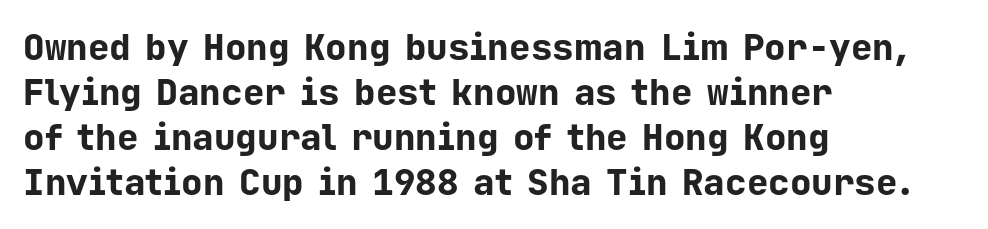
Q: Is the text bold? A: Yes.
Q: Is the text italic (slanted)? A: No, it is upright.
Q: Is the typeface a serif or a sans-serif typeface? A: Sans-serif.
Q: Is the text underlined? A: No.
Q: How is the paragraph aligned? A: Left-aligned.
Q: Is the spacing between letters normal or unusually wide? A: Normal.
Q: Is the spacing between lines tight, normal or loose? A: Normal.
Q: Width (condensed, normal, or wide)? A: Normal.
Q: Stroke contrast? A: Low.
Q: x-height? A: Medium.
Q: Monospaced? A: Yes.
